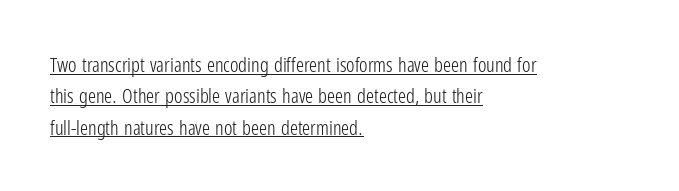
Q: Is the text bold? A: No.
Q: Is the text italic (slanted)? A: No, it is upright.
Q: Is the text underlined? A: Yes.
Q: How is the paragraph aligned? A: Left-aligned.
Q: Is the spacing between letters normal or unusually wide? A: Normal.
Q: Is the spacing between lines tight, normal or loose? A: Normal.
